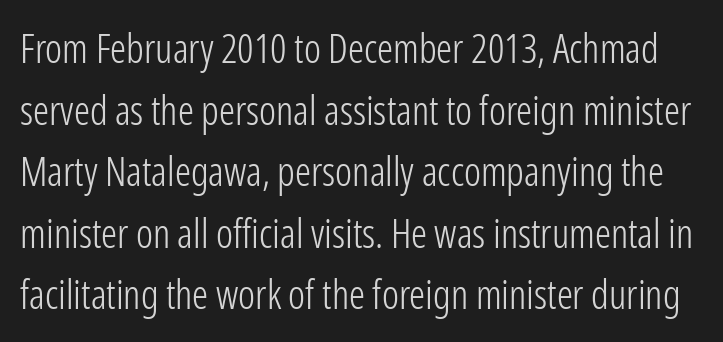
Horizontal bands of white between lines are of average thickness. The zone under the glyphs is completely vacant. Unlike a traditional serif, this face leaves its strokes unadorned. The face looks like a standard text weight, possibly lighter. No extra tracking has been applied to these lines.
